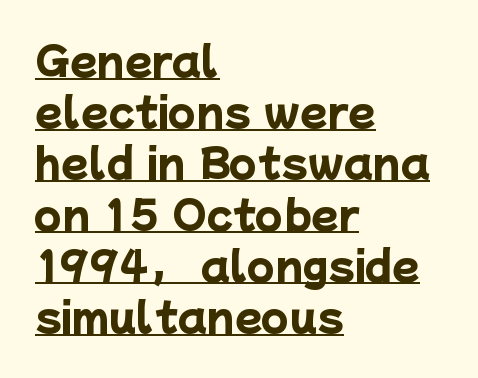
Q: Is the text bold? A: Yes.
Q: Is the typeface a serif or a sans-serif typeface? A: Sans-serif.
Q: Is the text underlined? A: Yes.
Q: How is the paragraph aligned? A: Left-aligned.
Q: Is the spacing between letters normal or unusually wide? A: Normal.
Q: Is the spacing between lines tight, normal or loose? A: Normal.
Q: Width (condensed, normal, or wide)? A: Normal.
Q: Stroke contrast? A: Low.
Q: x-height? A: Medium.
Q: Monospaced? A: No.
